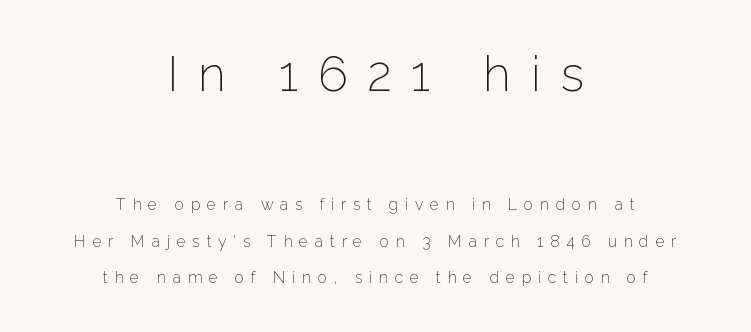
The vertical gap from one line to the next is large. Compared with typical body copy, the letter spacing here is much looser. The font's upright variant was chosen for this text. The face used here is proportionally spaced, like ordinary book or web type. Typographically, this falls in the sans-serif category.
